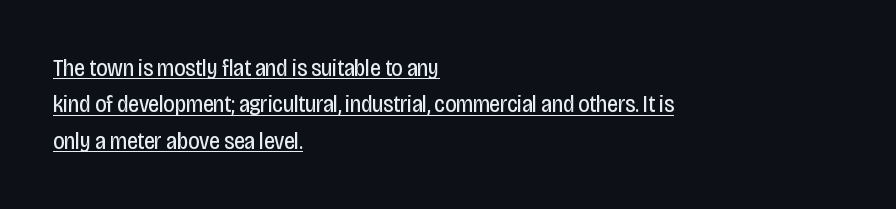
Is the stroke heavy? The answer is a plain regular-or-lighter. If you drew a line through each stem, it would be perfectly vertical. Vertical spacing — default. A classic flush-left, rag-right setting is used for this passage.
